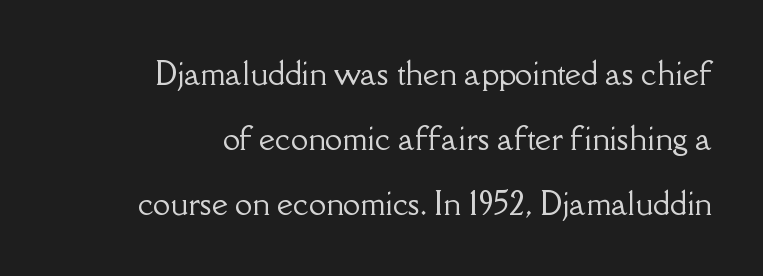
{"serif": "yes", "italic": "no", "width": "normal", "stroke_contrast": "low", "x_height": "small", "monospaced": "no", "underline": "no", "align": "right", "line_spacing": "loose", "line_spacing_ratio": 2.09, "letter_spacing": "normal", "letter_spacing_em": 0.0, "glyph_px": 31}
